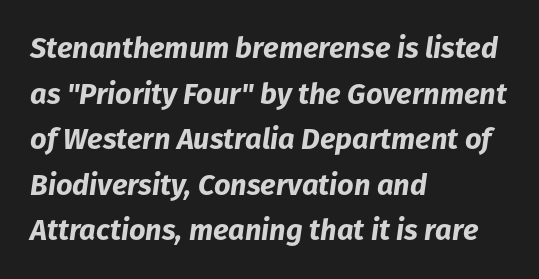
The image shows 29 px bold type, italic (leaning right); set left-aligned, normal line spacing (1.57x), normal letter spacing, not underlined; low stroke contrast and a medium x-height.
